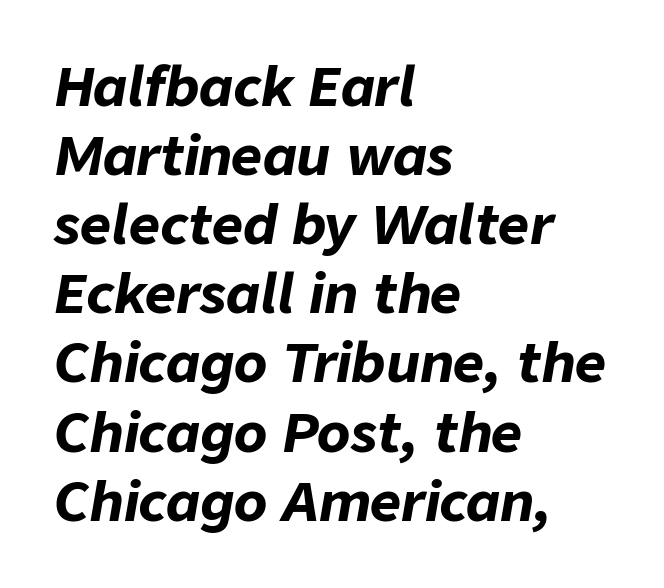
The zone under the glyphs is completely vacant. The passage is arranged the way most books set body copy — flush left. Successive baselines arrive at the customary interval. Slant detected: the letters are inclined. The rendering keeps characters at their native spacing.
